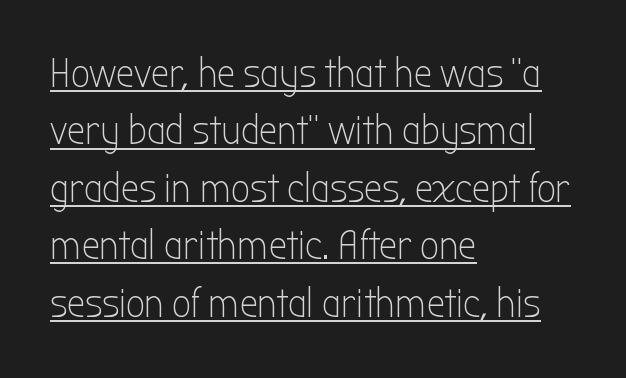
{"serif": "no", "italic": "no", "bold": "no", "weight": "light", "width": "condensed", "stroke_contrast": "low", "x_height": "medium", "monospaced": "no", "underline": "yes", "align": "left", "line_spacing": "normal", "line_spacing_ratio": 1.4, "letter_spacing": "normal", "letter_spacing_em": 0.0, "glyph_px": 41}
